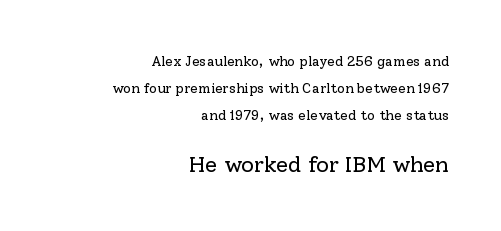
{"italic": "no", "bold": "no", "underline": "no", "align": "right", "line_spacing": "loose", "line_spacing_ratio": 1.94, "letter_spacing": "normal", "letter_spacing_em": 0.0, "larger_block": "second", "size_ratio": 1.57, "glyph_px": 22}
